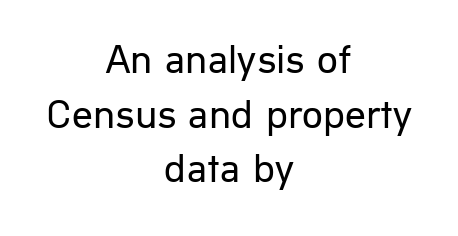
This is sans-serif lettering, the kind often seen on screens and signage. Inter-character spacing is left at the font's built-in metrics. Leftover space on each line is divided equally before and after the words. Vertical strokes here are truly vertical. A typesetter would call this leading conventional body-copy spacing.
